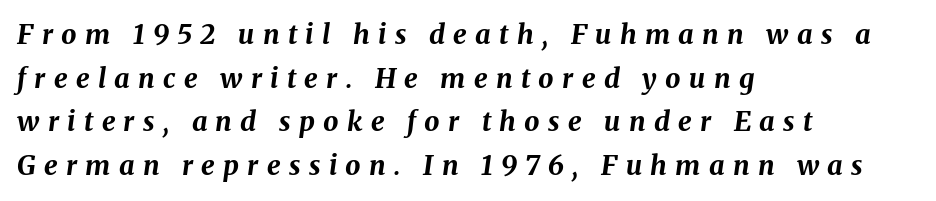
{"italic": "yes", "lean": "right", "slant_degrees": 8, "bold": "yes", "underline": "no", "align": "left", "line_spacing": "normal", "line_spacing_ratio": 1.62, "letter_spacing": "wide", "letter_spacing_em": 0.31, "glyph_px": 27}
